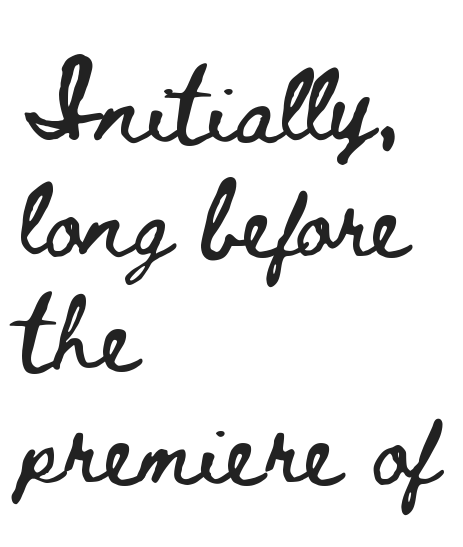
The ragged edge is on the right, which tells us the setting is flush left. The tracking reads as untouched default to a designer's eye. In terms of leading, this rendering sits right in the middle. The string is rendered with underlining switched off.
